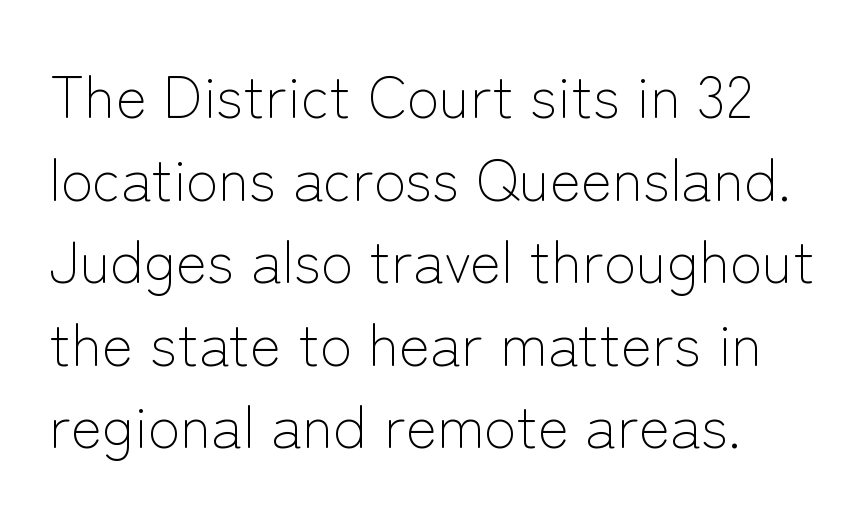
The image shows 59 px light sans-serif type, upright; set left-aligned, normal line spacing (1.4x), normal letter spacing, not underlined; low stroke contrast and a medium x-height.
